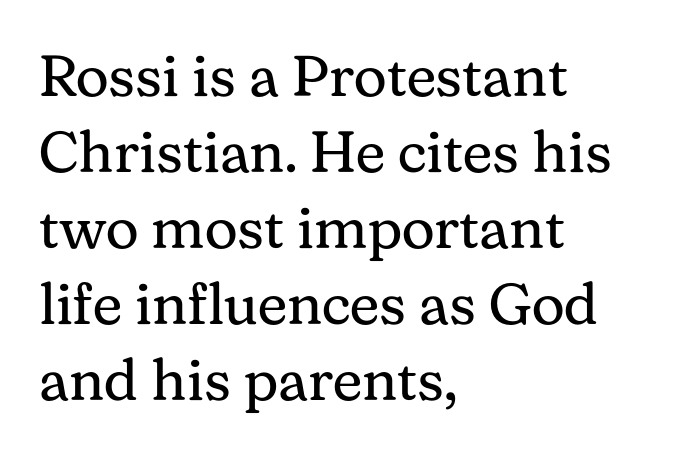
Is this a heavy cut? Hardly; it is regular or lighter. Do the characters align in a grid? No, the font is proportional. Baseline-to-baseline distance is the conventional proportion of letter height. Inter-character spacing is left at the font's built-in metrics. The baseline area is clear. Compared with a centered layout, this one pins lines to the left instead.
